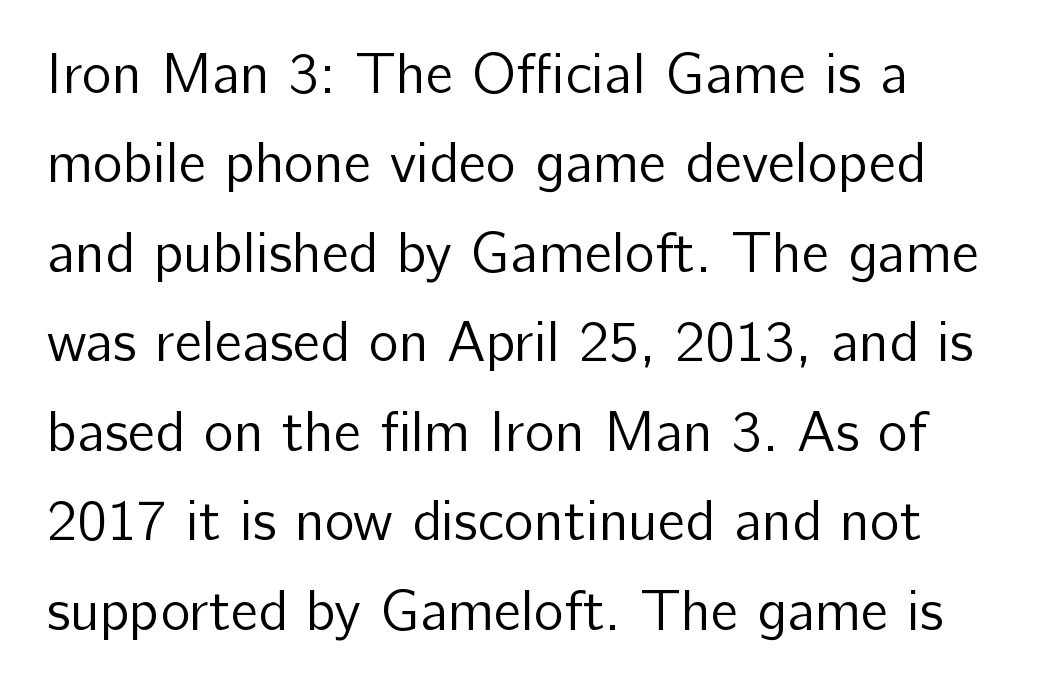
The image shows 57 px regular-weight sans-serif type, upright; set normal line spacing (1.57x), normal letter spacing, not underlined; low stroke contrast and a medium x-height.
